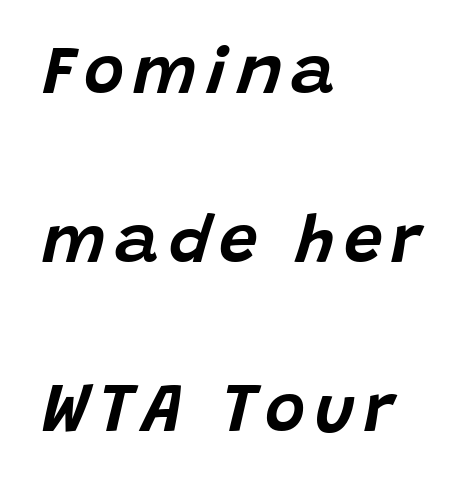
The image shows 69 px text type, italic (leaning right); set left-aligned, loose line spacing (2.45x), not underlined; low stroke contrast and a large x-height.
